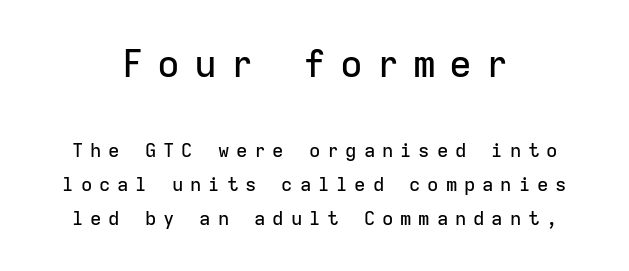
When letters stand straight like this, we call the style roman or upright. The glyphs in this specimen are sans serif. Look at the glyph heights: the upper group is clearly the bigger setting. This sample has the even, mechanical cadence of fixed-width lettering. Glyph-to-glyph distance is far greater than everyday printed text. Check the space under the baseline: it is left empty.
